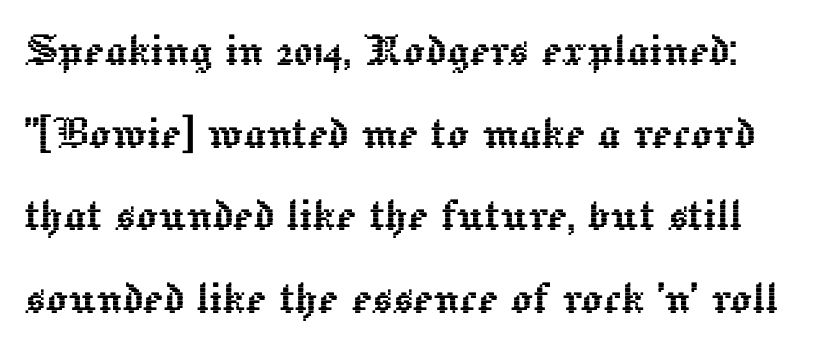
Q: Is the text italic (slanted)? A: No, it is upright.
Q: Is the text underlined? A: No.
Q: Is the spacing between letters normal or unusually wide? A: Normal.
Q: Is the spacing between lines tight, normal or loose? A: Normal.
Q: Width (condensed, normal, or wide)? A: Normal.
Q: x-height? A: Medium.
Q: Monospaced? A: No.
